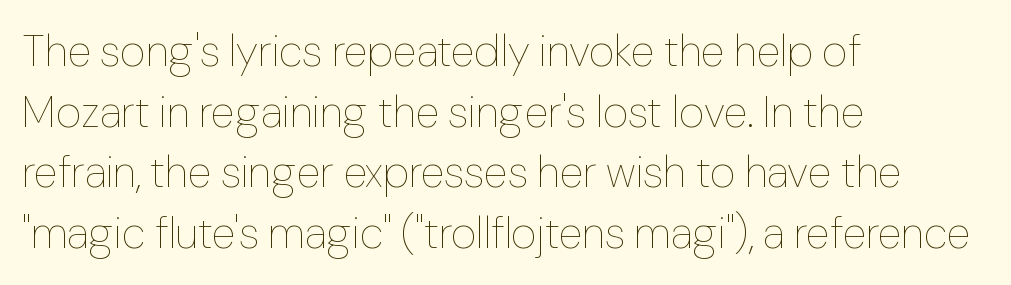
Baseline-to-baseline distance is the conventional proportion of letter height. Spacing verdict: proportional, widths tailored to each character. Leftover space on each line is placed entirely after the last word. The strokes are not fattened; the text isn't bold.
